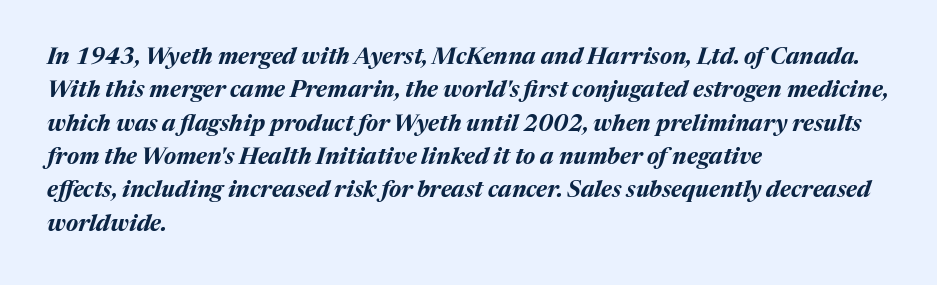
Q: Is the text bold? A: Yes.
Q: Is the text italic (slanted)? A: Yes, it leans right by about 17 degrees.
Q: Is the text underlined? A: No.
Q: How is the paragraph aligned? A: Left-aligned.
Q: Is the spacing between letters normal or unusually wide? A: Normal.
Q: Is the spacing between lines tight, normal or loose? A: Normal.
